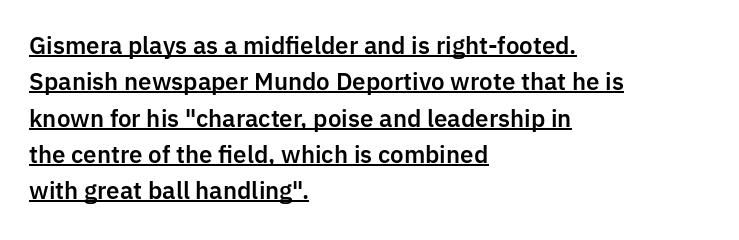
{"italic": "no", "underline": "yes", "align": "left", "line_spacing": "normal", "line_spacing_ratio": 1.58, "letter_spacing": "normal", "letter_spacing_em": 0.0, "glyph_px": 23}
